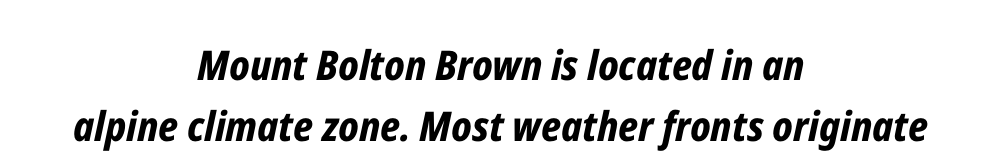
Any mark beneath the type? The region is blank. Style check: oblique. Vertical spacing — default. Reading down the block, each line starts at a different indent, mirrored at its end.
